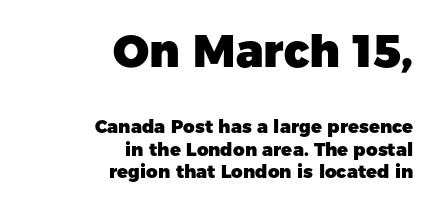
{"serif": "no", "italic": "no", "bold": "yes", "weight": "heavy", "width": "normal", "stroke_contrast": "low", "x_height": "medium", "monospaced": "no", "underline": "no", "align": "right", "line_spacing": "normal", "line_spacing_ratio": 1.25, "letter_spacing": "normal", "letter_spacing_em": 0.0, "larger_block": "first", "size_ratio": 2.5, "glyph_px": 45}
